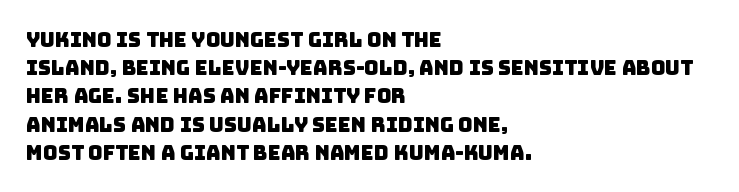
{"underline": "no", "align": "left", "line_spacing": "normal", "line_spacing_ratio": 1.41, "letter_spacing": "normal", "letter_spacing_em": 0.0, "glyph_px": 20}
